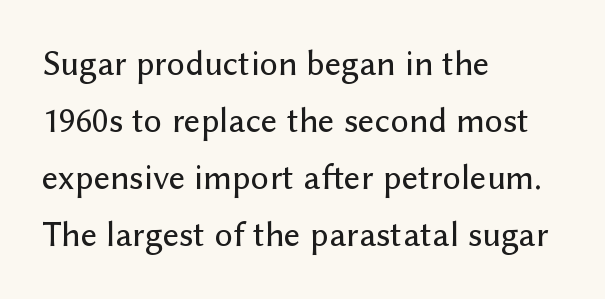
{"serif": "no", "italic": "no", "width": "normal", "stroke_contrast": "low", "x_height": "medium", "monospaced": "no", "underline": "no", "align": "left", "line_spacing": "normal", "line_spacing_ratio": 1.58, "letter_spacing": "normal", "letter_spacing_em": 0.0, "glyph_px": 36}
